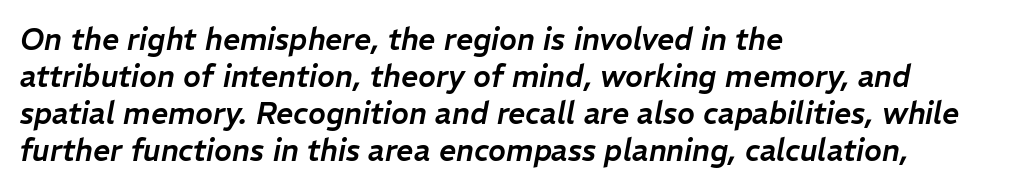
{"italic": "yes", "lean": "right", "slant_degrees": 11, "width": "normal", "stroke_contrast": "low", "x_height": "medium", "monospaced": "no", "underline": "no", "align": "left", "line_spacing_ratio": 1.23, "letter_spacing": "normal", "letter_spacing_em": 0.0, "glyph_px": 30}
